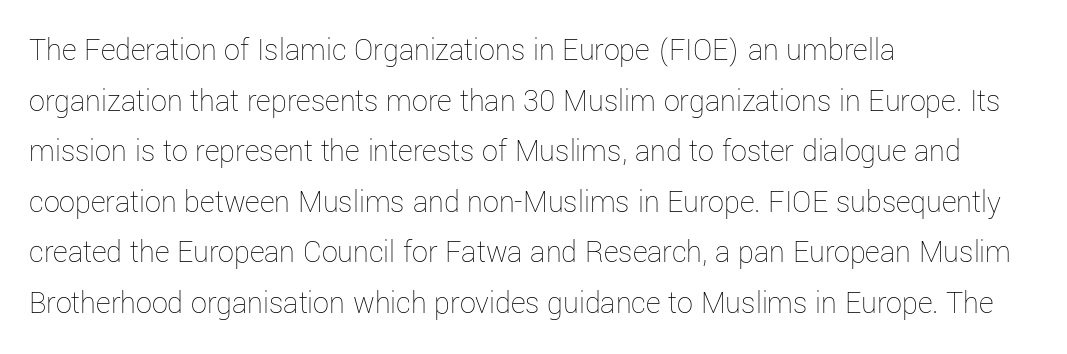
The image shows 32 px thin type, upright; set left-aligned, normal line spacing (1.58x), normal letter spacing, not underlined; low stroke contrast and a medium x-height.
